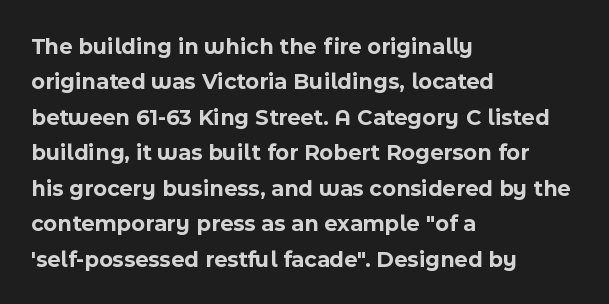
{"italic": "no", "bold": "yes", "underline": "no", "align": "left", "line_spacing": "normal", "line_spacing_ratio": 1.54, "letter_spacing": "normal", "letter_spacing_em": 0.0, "glyph_px": 23}
